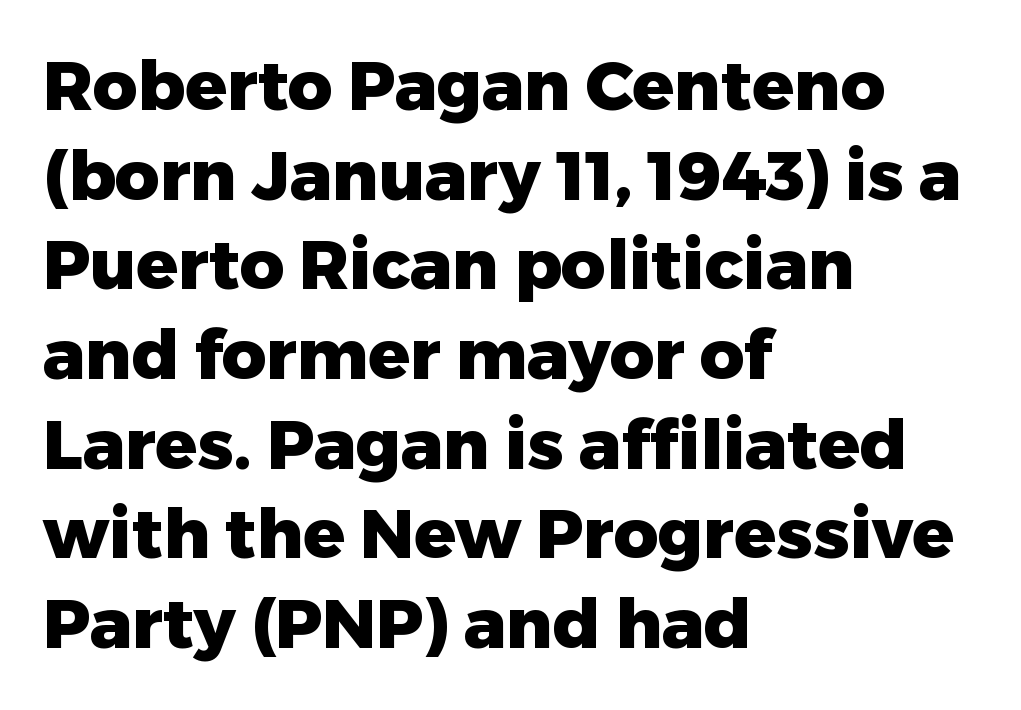
The image shows 69 px heavy sans-serif type, upright; set left-aligned, normal line spacing (1.3x), normal letter spacing, not underlined; low stroke contrast and a medium x-height.
